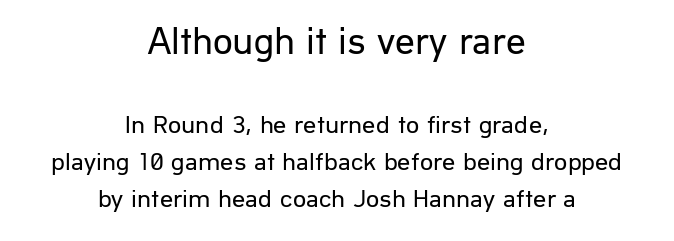
Q: Is the text bold? A: No.
Q: Is the text italic (slanted)? A: No, it is upright.
Q: Is the typeface a serif or a sans-serif typeface? A: Sans-serif.
Q: Is the text underlined? A: No.
Q: How is the paragraph aligned? A: Centered.
Q: Is the spacing between letters normal or unusually wide? A: Normal.
Q: Is the spacing between lines tight, normal or loose? A: Normal.
Q: Which block of text is set in a larger size, the first (top) or the second (bottom)? A: The first (top) one.
Q: Width (condensed, normal, or wide)? A: Normal.
Q: Stroke contrast? A: Low.
Q: x-height? A: Medium.
Q: Monospaced? A: No.
